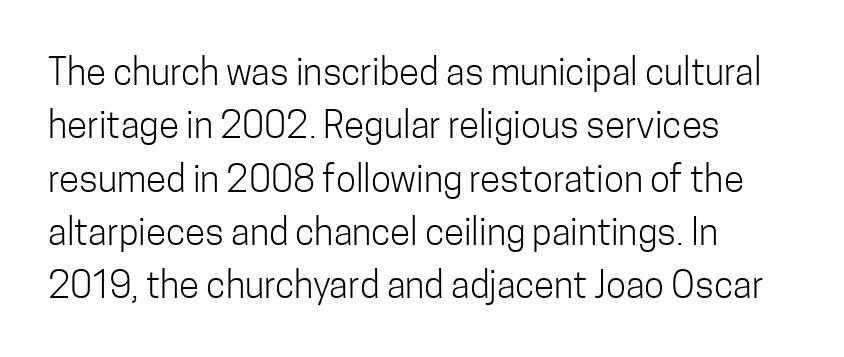
You can tell from the bare stems that sans-serif type was used. The ragged edge is on the right, which tells us the setting is flush left. The face used here is proportionally spaced, like ordinary book or web type. How would I describe the line gaps? Plain and ordinary. The specimen reads as upright at a glance.
